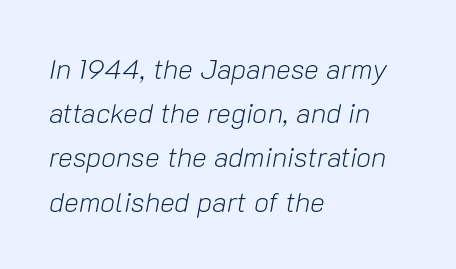
Spacing verdict: proportional, widths tailored to each character. The passage shown is not bold in any degree. A normal amount of white space separates one row of letters from the next. Short and long lines alike share a common starting point at left.
